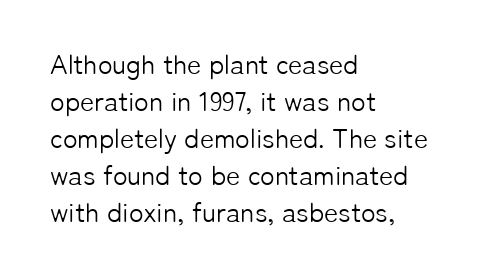
{"italic": "no", "bold": "no", "underline": "no", "align": "left", "line_spacing": "normal", "line_spacing_ratio": 1.37, "letter_spacing": "normal", "letter_spacing_em": 0.0, "glyph_px": 27}
